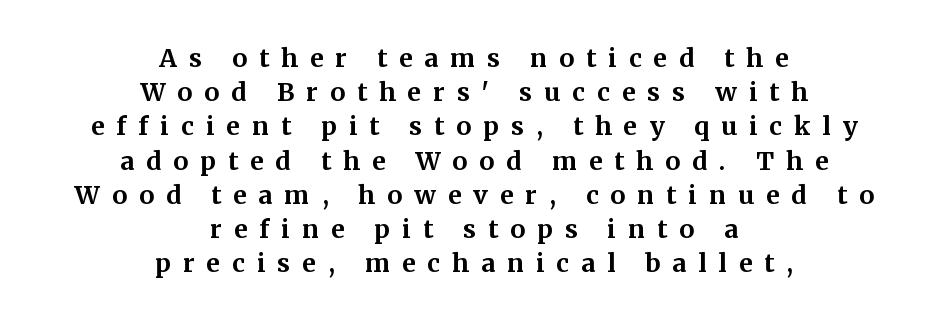
The image shows 25 px bold type, upright; set centered, normal line spacing (1.37x), unusually wide letter spacing (+0.48 em), not underlined.
